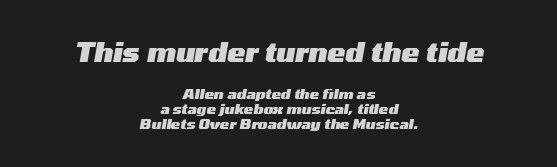
The image shows 27 px bold type, italic (leaning right); set centered, tight line spacing (1.06x), normal letter spacing, not underlined; the first (top) block is 1.93x larger.
